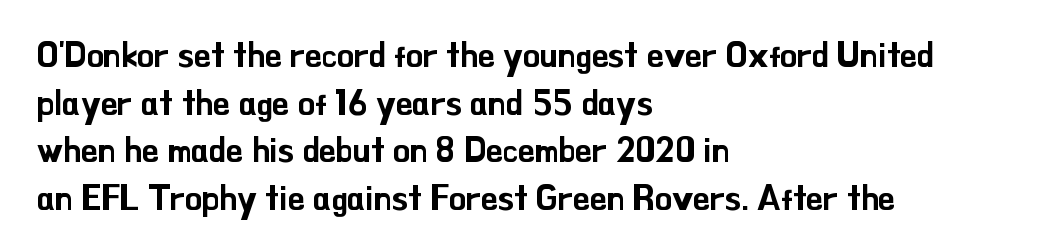
Characters follow at the spacing the type designer built in. Looks like regular typesetting: each glyph gets only the width it needs. In terms of letterform style, serifs are entirely absent. The space between consecutive lines is moderate. Quick note: not italic, upright. Clear beneath every line of the passage.
